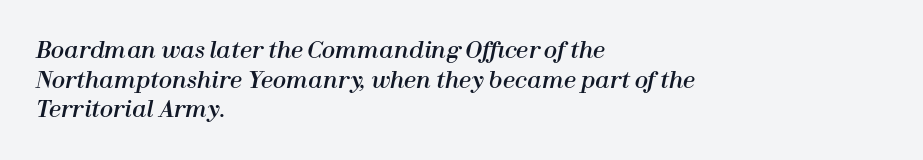
{"italic": "yes", "lean": "right", "slant_degrees": 12, "underline": "no", "align": "left", "line_spacing": "normal", "line_spacing_ratio": 1.35, "letter_spacing": "normal", "letter_spacing_em": 0.0, "glyph_px": 22}
